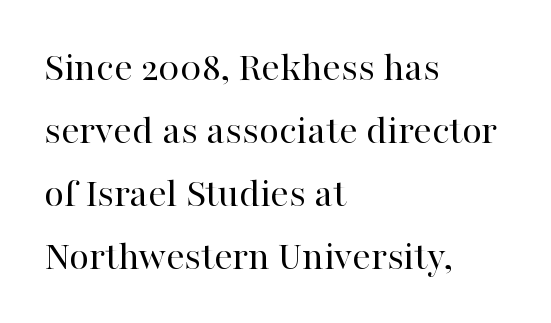
Q: Is the text bold? A: No.
Q: Is the text italic (slanted)? A: No, it is upright.
Q: Is the typeface a serif or a sans-serif typeface? A: Serif.
Q: Is the text underlined? A: No.
Q: How is the paragraph aligned? A: Left-aligned.
Q: Is the spacing between letters normal or unusually wide? A: Normal.
Q: Is the spacing between lines tight, normal or loose? A: Normal.
Q: Width (condensed, normal, or wide)? A: Normal.
Q: Stroke contrast? A: High.
Q: x-height? A: Medium.
Q: Monospaced? A: No.
